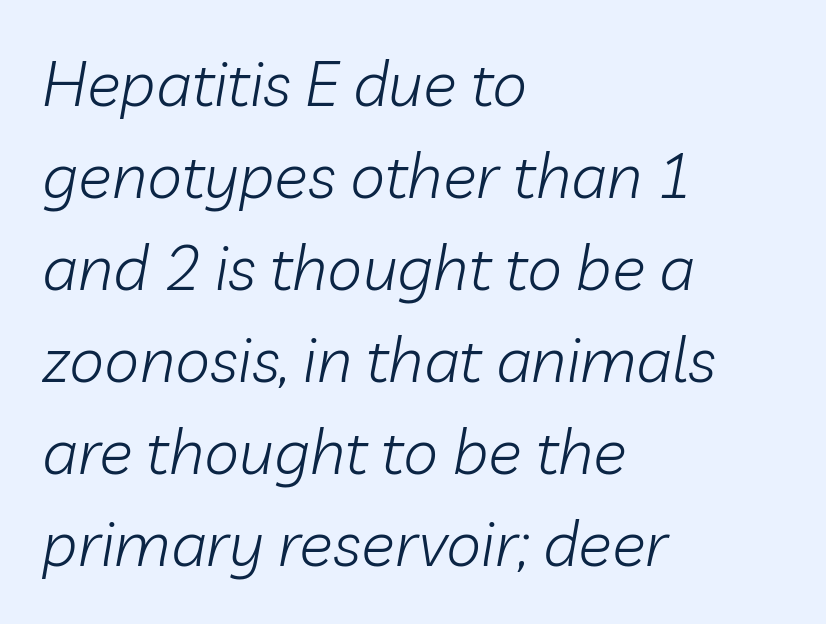
{"italic": "yes", "lean": "right", "slant_degrees": 10, "bold": "no", "weight": "light", "width": "normal", "stroke_contrast": "low", "x_height": "medium", "monospaced": "no", "underline": "no", "align": "left", "line_spacing": "normal", "line_spacing_ratio": 1.46, "letter_spacing": "normal", "letter_spacing_em": 0.0, "glyph_px": 63}
